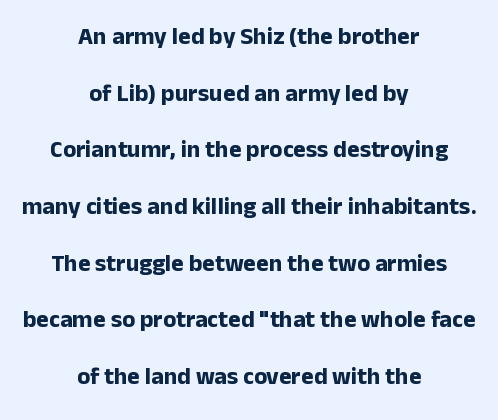
The image shows 24 px bold type, upright; set centered, loose line spacing (2.36x), normal letter spacing, not underlined.
